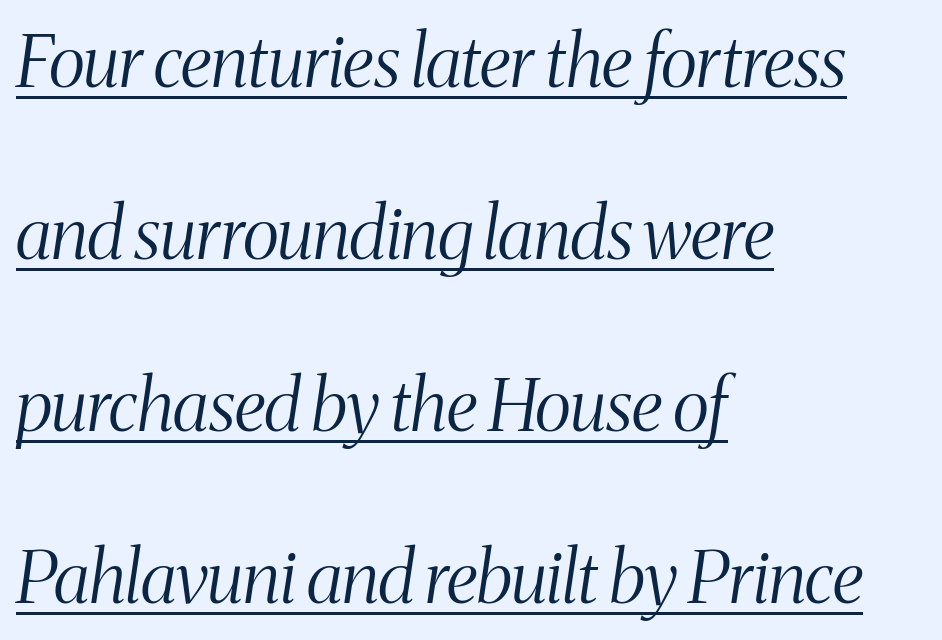
The image shows 72 px light, condensed serif type, italic (leaning right); set left-aligned, loose line spacing (2.39x), normal letter spacing, underlined; medium stroke contrast and a medium x-height.
